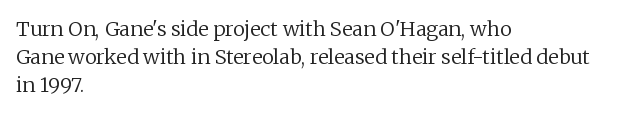
Q: Is the text bold? A: No.
Q: Is the text italic (slanted)? A: No, it is upright.
Q: Is the text underlined? A: No.
Q: How is the paragraph aligned? A: Left-aligned.
Q: Is the spacing between letters normal or unusually wide? A: Normal.
Q: Is the spacing between lines tight, normal or loose? A: Normal.
